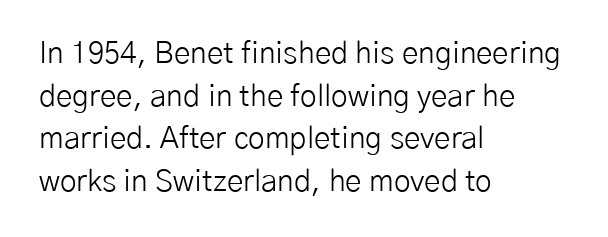
Unlike italic type, these characters show no tilt at all. Reading down the block, your eye returns to a fixed left position each line. The horizontal fit of the characters is conventional and even. Character widths vary here, with narrow letters taking less room than wide ones.
